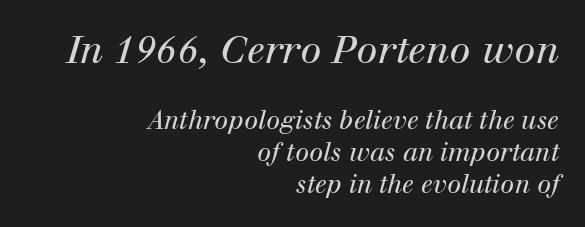
The image shows 38 px regular-weight serif type, italic (leaning right); set right-aligned, normal line spacing (1.28x), normal letter spacing, not underlined; the first (top) block is 1.52x larger; high stroke contrast and a medium x-height.
